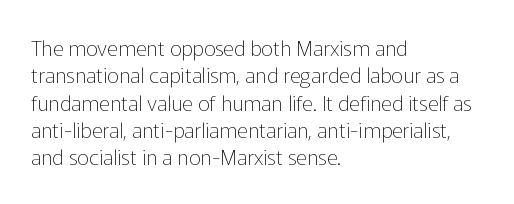
Reading down the block, your eye returns to a fixed left position each line. The weight tops out at a normal text grade. Interline gaps are of average width in this sample. The letters sit at their default tracking, neither squeezed nor spread.
